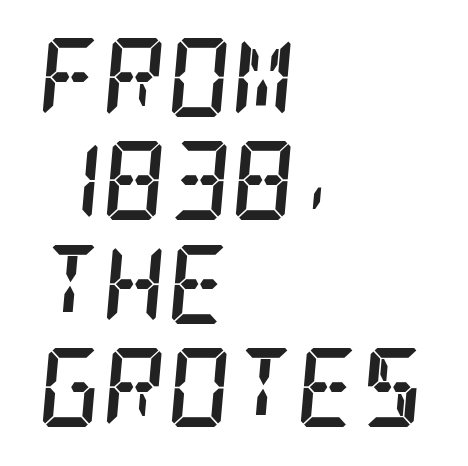
{"serif": "yes", "italic": "yes", "lean": "right", "slant_degrees": 5, "bold": "yes", "weight": "semibold", "width": "condensed", "stroke_contrast": "low", "x_height": "large", "underline": "no", "align": "left", "line_spacing": "normal", "line_spacing_ratio": 1.31, "letter_spacing": "normal", "letter_spacing_em": 0.0, "glyph_px": 79}
